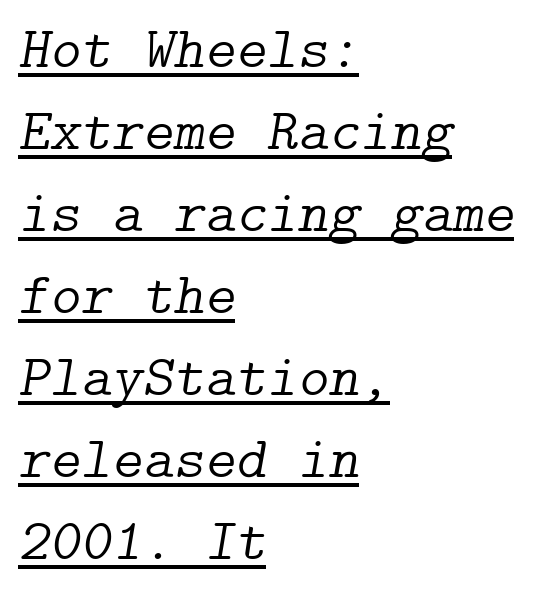
{"serif": "yes", "italic": "yes", "lean": "right", "slant_degrees": 9, "bold": "no", "weight": "light", "width": "normal", "stroke_contrast": "low", "x_height": "medium", "underline": "yes", "align": "left", "line_spacing": "normal", "line_spacing_ratio": 1.39, "letter_spacing": "normal", "letter_spacing_em": 0.0, "glyph_px": 59}
